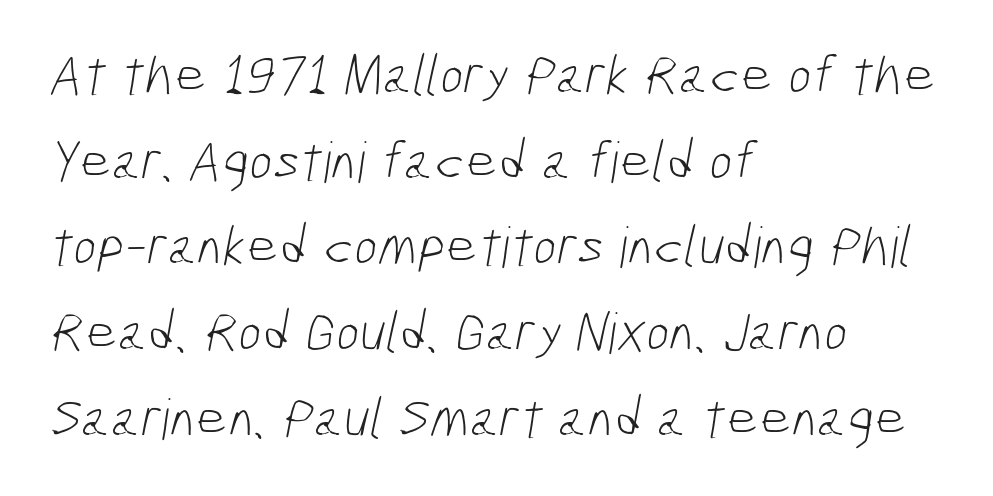
{"serif": "no", "bold": "no", "weight": "light", "width": "condensed", "stroke_contrast": "low", "x_height": "medium", "monospaced": "no", "underline": "no", "align": "left", "line_spacing": "normal", "line_spacing_ratio": 1.53, "letter_spacing": "normal", "letter_spacing_em": 0.0, "glyph_px": 56}
